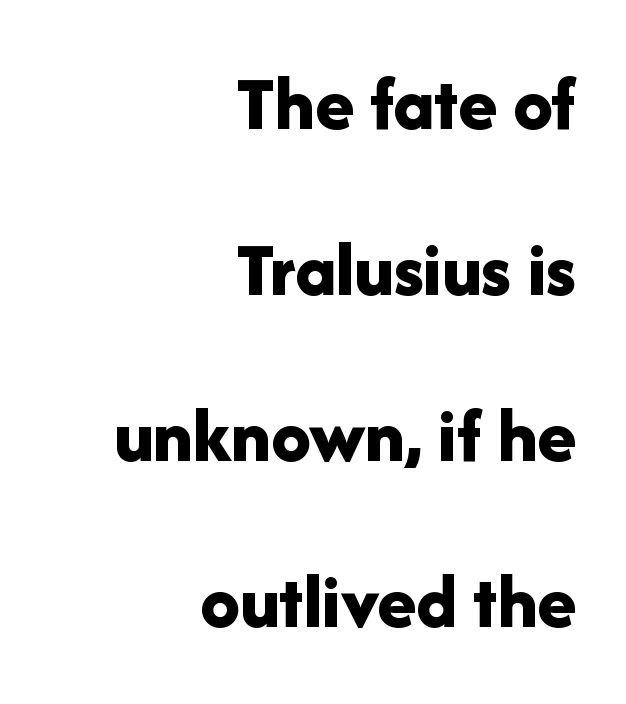
Q: Is the text bold? A: Yes.
Q: Is the text italic (slanted)? A: No, it is upright.
Q: Is the typeface a serif or a sans-serif typeface? A: Sans-serif.
Q: Is the text underlined? A: No.
Q: How is the paragraph aligned? A: Right-aligned.
Q: Is the spacing between letters normal or unusually wide? A: Normal.
Q: Is the spacing between lines tight, normal or loose? A: Loose.
Q: Width (condensed, normal, or wide)? A: Normal.
Q: Stroke contrast? A: Low.
Q: x-height? A: Medium.
Q: Monospaced? A: No.
